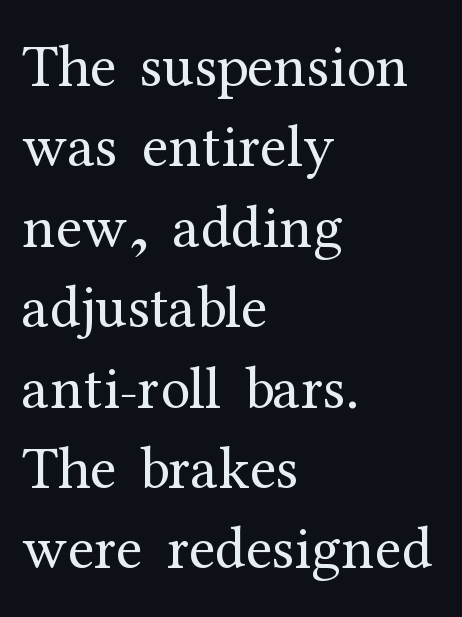
The image shows 60 px regular-weight serif type, upright; set left-aligned, normal line spacing (1.34x), normal letter spacing, not underlined; medium stroke contrast and a medium x-height.
